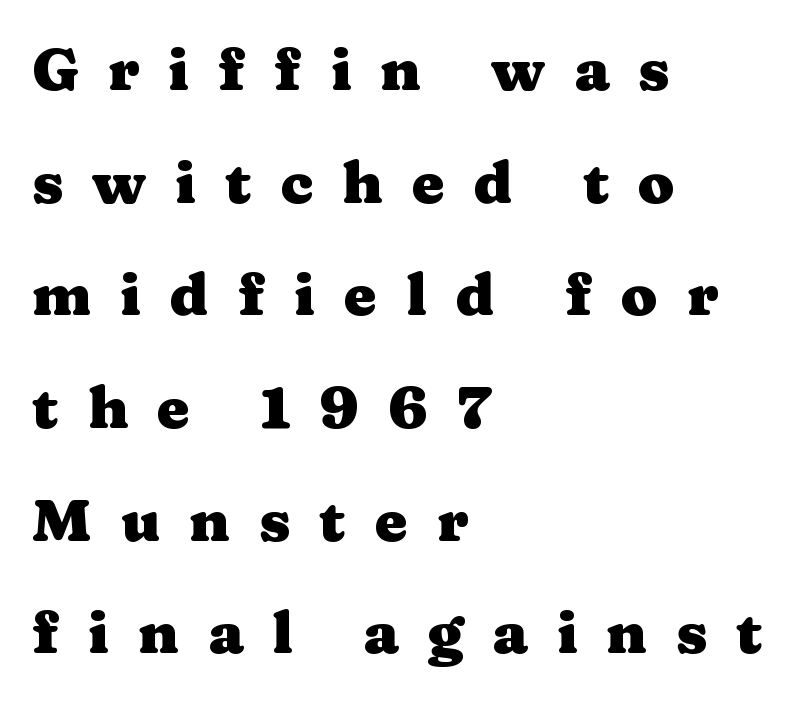
Q: Is the text bold? A: Yes.
Q: Is the text italic (slanted)? A: No, it is upright.
Q: Is the typeface a serif or a sans-serif typeface? A: Serif.
Q: Is the text underlined? A: No.
Q: How is the paragraph aligned? A: Left-aligned.
Q: Is the spacing between letters normal or unusually wide? A: Unusually wide.
Q: Is the spacing between lines tight, normal or loose? A: Loose.
Q: Width (condensed, normal, or wide)? A: Wide.
Q: Stroke contrast? A: Medium.
Q: x-height? A: Medium.
Q: Monospaced? A: No.
